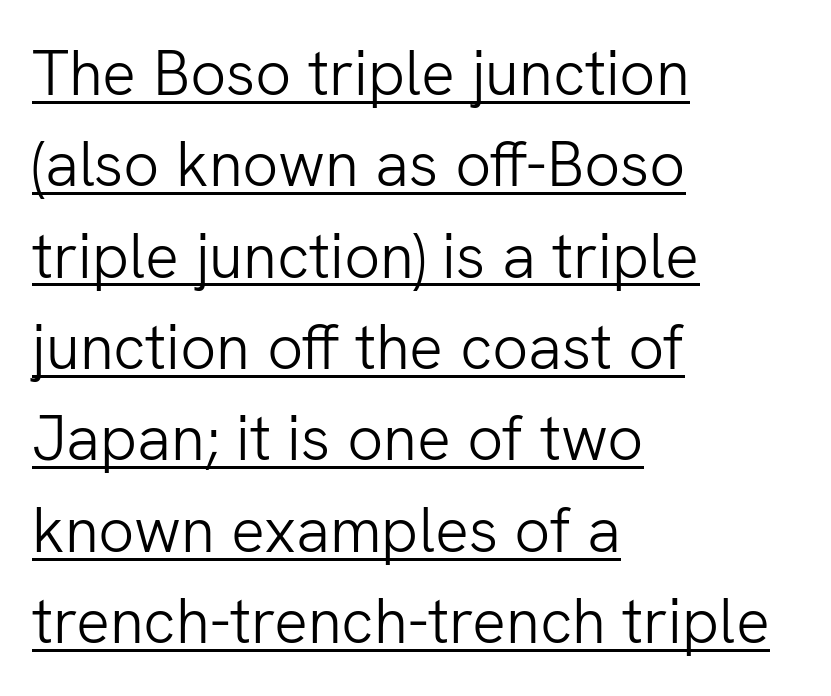
The image shows 63 px light sans-serif type, upright; set left-aligned, normal line spacing (1.45x), normal letter spacing, underlined; low stroke contrast and a medium x-height.
